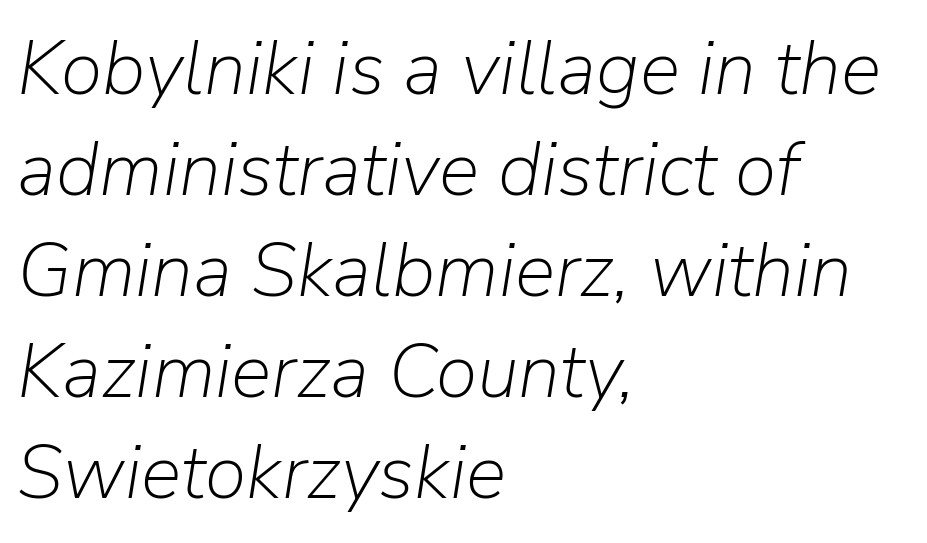
The typography opts for an oblique posture over an upright one. No chunkiness to these letters — they're not bold. Think of a printed novel: that variable character pitch is what you see here. Which margin do the lines hug? The left one — the right edge is uneven. Quick note: interline space is typical. The face used here is rendered with its standard letterfit.
